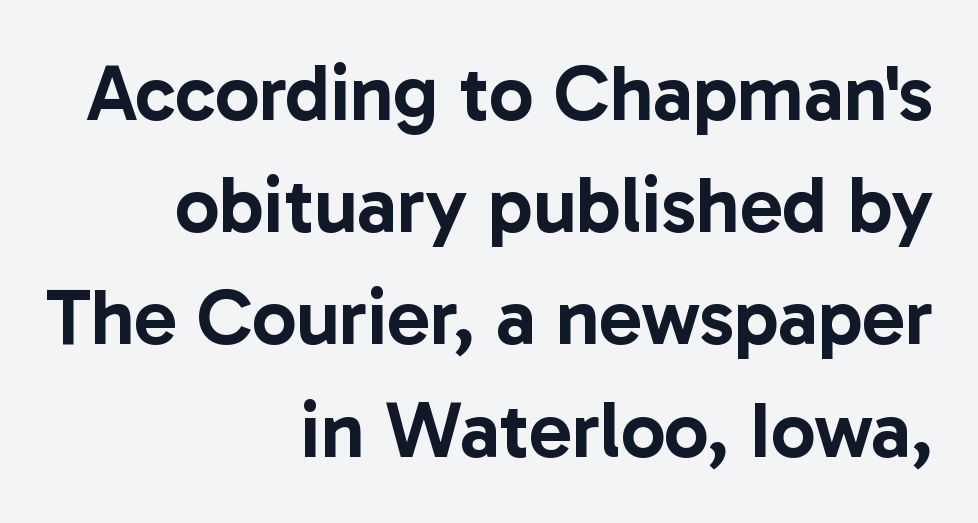
The image shows 79 px sans-serif type, upright; set right-aligned, normal line spacing (1.42x), normal letter spacing, not underlined; low stroke contrast and a medium x-height.
